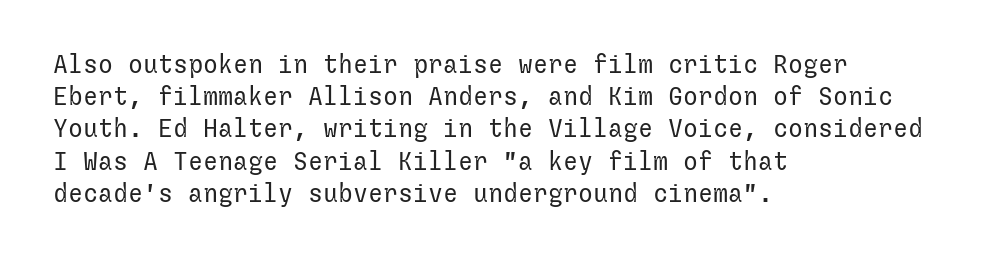
Q: Is the text bold? A: No.
Q: Is the text italic (slanted)? A: No, it is upright.
Q: Is the text underlined? A: No.
Q: How is the paragraph aligned? A: Left-aligned.
Q: Is the spacing between letters normal or unusually wide? A: Normal.
Q: Is the spacing between lines tight, normal or loose? A: Normal.
